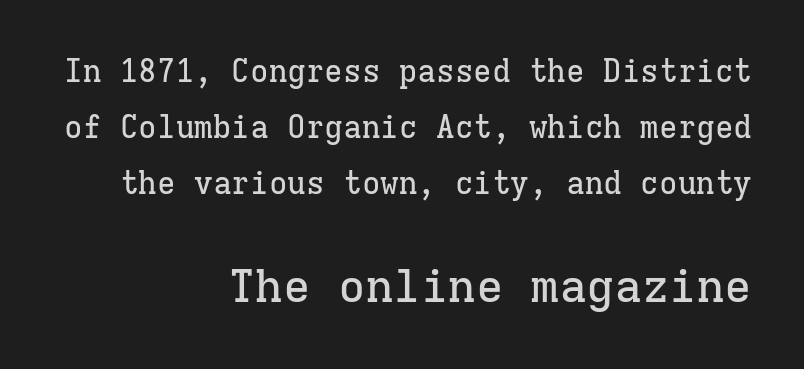
{"serif": "yes", "italic": "no", "width": "normal", "stroke_contrast": "low", "x_height": "medium", "monospaced": "yes", "underline": "no", "align": "right", "line_spacing_ratio": 1.81, "letter_spacing": "normal", "letter_spacing_em": 0.0, "larger_block": "second", "size_ratio": 1.48, "glyph_px": 46}
